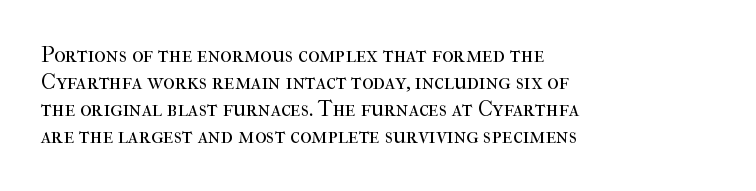
The image shows 22 px text type, upright; set left-aligned, line spacing 1.23x, normal letter spacing, not underlined.
